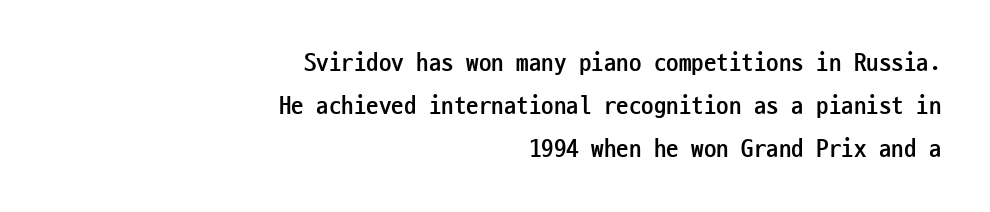
Q: Is the text bold? A: Yes.
Q: Is the text italic (slanted)? A: No, it is upright.
Q: Is the text underlined? A: No.
Q: How is the paragraph aligned? A: Right-aligned.
Q: Is the spacing between letters normal or unusually wide? A: Normal.
